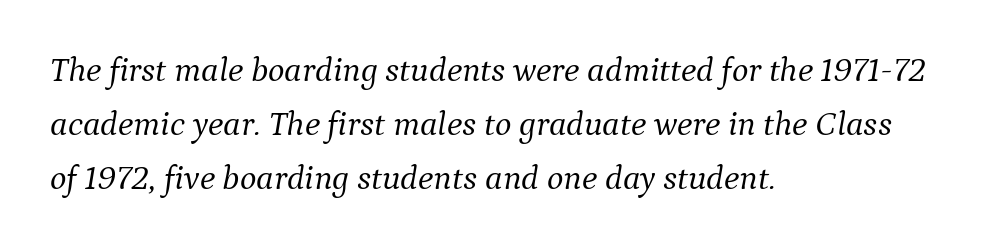
The image shows 35 px light serif type, italic (leaning right); set left-aligned, normal line spacing (1.54x), normal letter spacing, not underlined; medium stroke contrast and a medium x-height.
